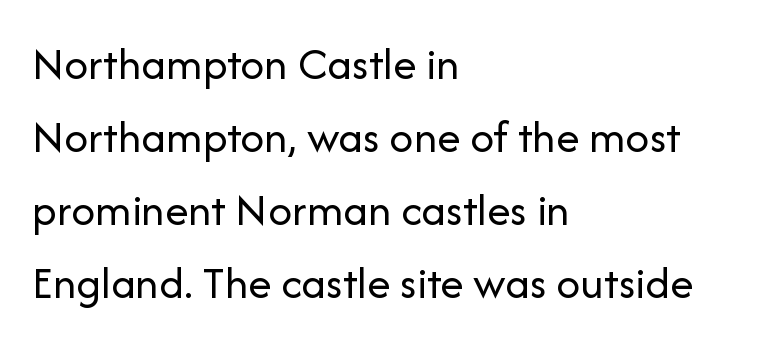
Q: Is the text bold? A: No.
Q: Is the text italic (slanted)? A: No, it is upright.
Q: Is the typeface a serif or a sans-serif typeface? A: Sans-serif.
Q: Is the text underlined? A: No.
Q: How is the paragraph aligned? A: Left-aligned.
Q: Is the spacing between letters normal or unusually wide? A: Normal.
Q: Is the spacing between lines tight, normal or loose? A: Normal.
Q: Width (condensed, normal, or wide)? A: Normal.
Q: Stroke contrast? A: Low.
Q: x-height? A: Medium.
Q: Monospaced? A: No.
